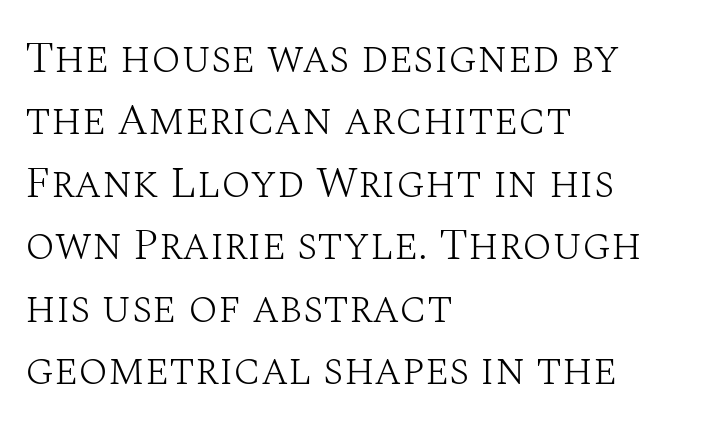
{"serif": "yes", "italic": "no", "bold": "no", "weight": "light", "width": "normal", "stroke_contrast": "medium", "x_height": "large", "monospaced": "no", "underline": "no", "align": "left", "line_spacing": "normal", "line_spacing_ratio": 1.42, "letter_spacing": "normal", "letter_spacing_em": 0.0, "glyph_px": 44}
